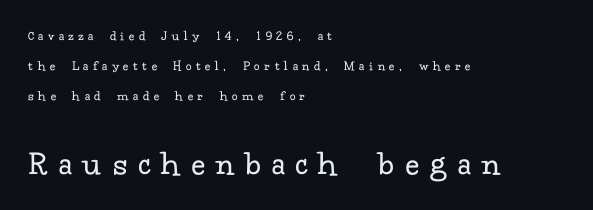
The image shows 35 px regular-weight serif type, upright; set left-aligned, loose line spacing (2.15x), unusually wide letter spacing (+0.35 em), not underlined; the second (bottom) block is 2.5x larger; low stroke contrast and a small x-height.
